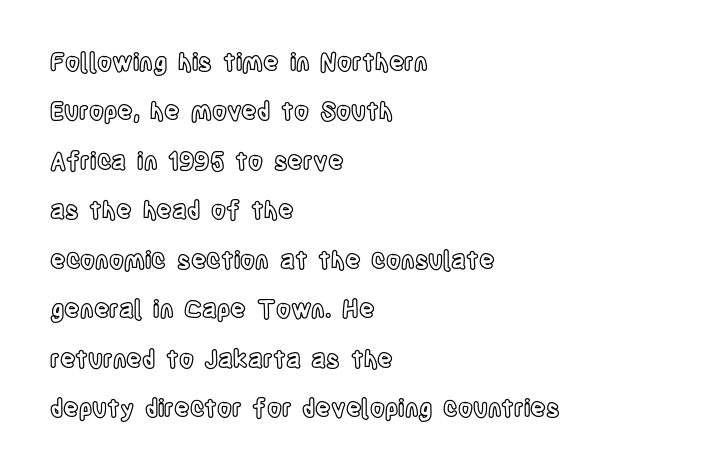
The image shows 24 px text type, upright; set left-aligned, loose line spacing (2.06x), normal letter spacing, not underlined.
